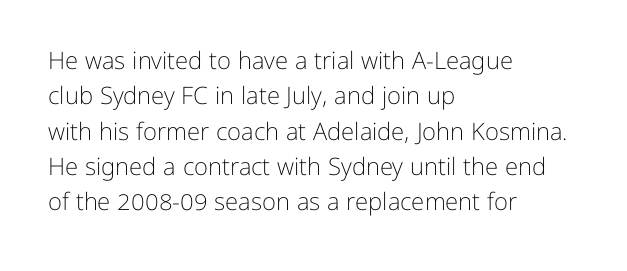
The image shows 24 px text type, upright; set left-aligned, normal line spacing (1.47x), normal letter spacing, not underlined.
